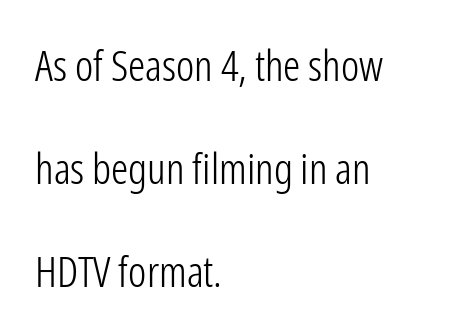
The image shows 43 px light, condensed sans-serif type, upright; set left-aligned, loose line spacing (2.4x), normal letter spacing, not underlined; low stroke contrast and a medium x-height.
